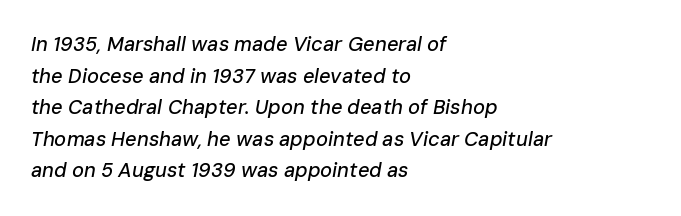
{"italic": "yes", "lean": "right", "slant_degrees": 10, "underline": "no", "align": "left", "line_spacing": "normal", "line_spacing_ratio": 1.58, "letter_spacing": "normal", "letter_spacing_em": 0.0, "glyph_px": 20}
